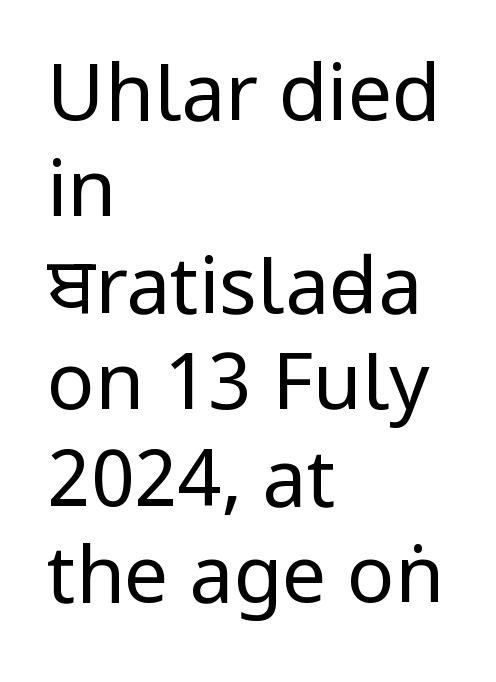
{"serif": "no", "italic": "no", "bold": "no", "weight": "regular", "width": "condensed", "stroke_contrast": "low", "x_height": "large", "monospaced": "no", "underline": "no", "align": "left", "line_spacing_ratio": 1.22, "letter_spacing": "normal", "letter_spacing_em": 0.0, "glyph_px": 79}
